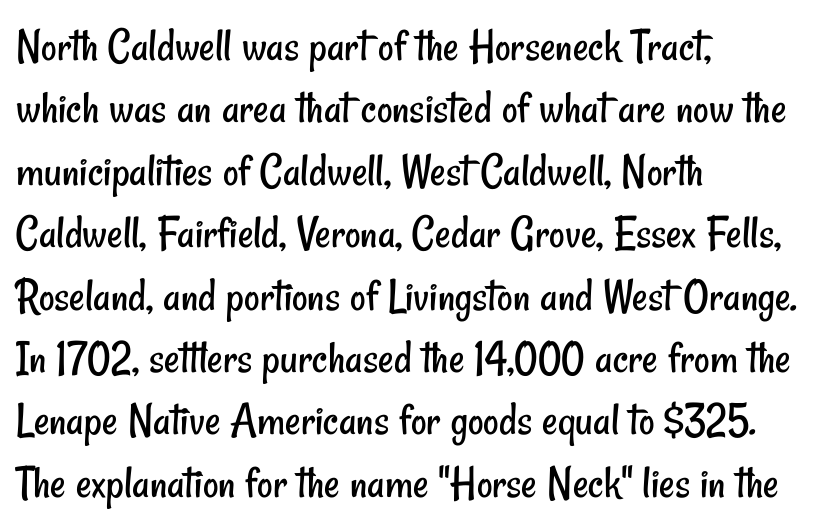
Typeset ragged right — the left edge is the straight one. Spacing verdict: proportional, widths tailored to each character. Letters have the restrained weight of plain body copy at most. Is this a sans? Yes — the strokes have no serifs. Interline gaps are of average width in this sample. Glyph-to-glyph distance matches everyday printed text.
